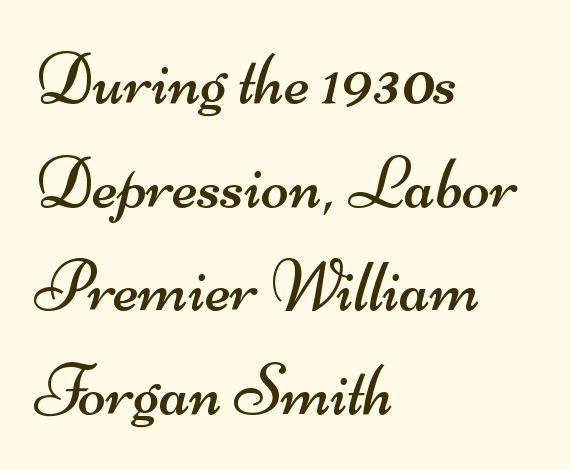
The image shows 73 px regular-weight, wide sans-serif type; set left-aligned, normal line spacing (1.42x), normal letter spacing, not underlined; medium stroke contrast and a small x-height.
